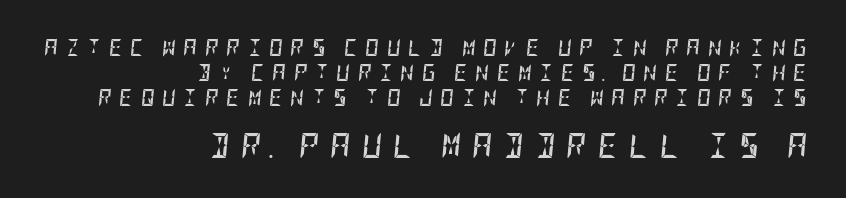
The image shows 25 px bold type, italic (leaning right); set right-aligned, normal line spacing (1.46x), unusually wide letter spacing (+0.44 em), not underlined; the second (bottom) block is 1.47x larger.
